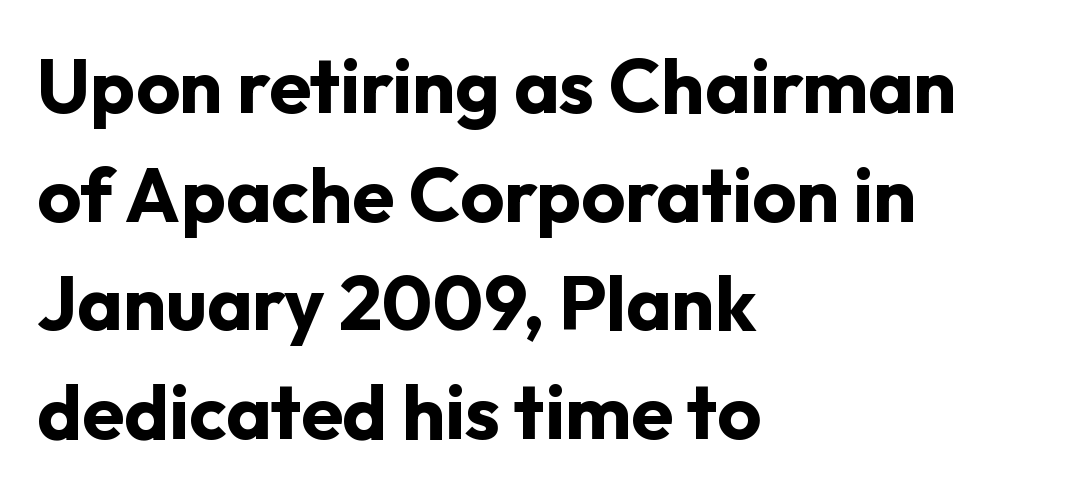
The letters advance in unequal steps, a hallmark of proportional type. In terms of leading, this rendering sits right in the middle. You can tell from the bare stems that sans-serif type was used. Heavy-handed strokes throughout: this text is bold. If you drew a line through each stem, it would be perfectly vertical.
